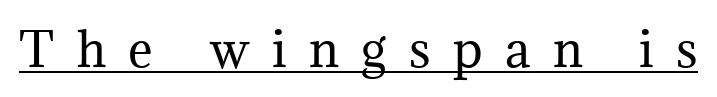
Q: Is the text bold? A: No.
Q: Is the text italic (slanted)? A: No, it is upright.
Q: Is the typeface a serif or a sans-serif typeface? A: Serif.
Q: Is the text underlined? A: Yes.
Q: Is the spacing between letters normal or unusually wide? A: Unusually wide.
Q: Width (condensed, normal, or wide)? A: Normal.
Q: Stroke contrast? A: Medium.
Q: x-height? A: Medium.
Q: Monospaced? A: No.
